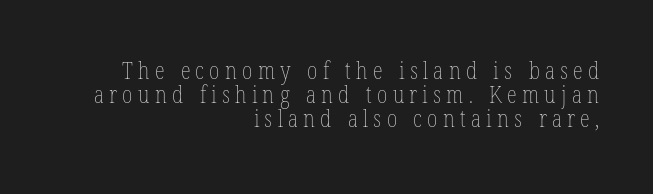
{"italic": "no", "bold": "no", "underline": "no", "align": "right", "line_spacing": "tight", "line_spacing_ratio": 1.05, "letter_spacing": "wide", "letter_spacing_em": 0.23, "glyph_px": 23}
